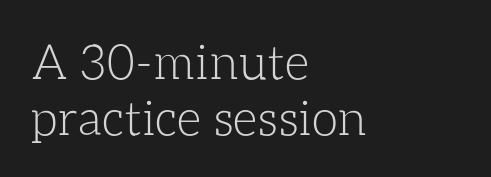
{"italic": "no", "bold": "no", "weight": "light", "width": "normal", "stroke_contrast": "low", "x_height": "medium", "monospaced": "no", "underline": "no", "align": "left", "line_spacing_ratio": 1.16, "letter_spacing": "normal", "letter_spacing_em": 0.0, "glyph_px": 48}
